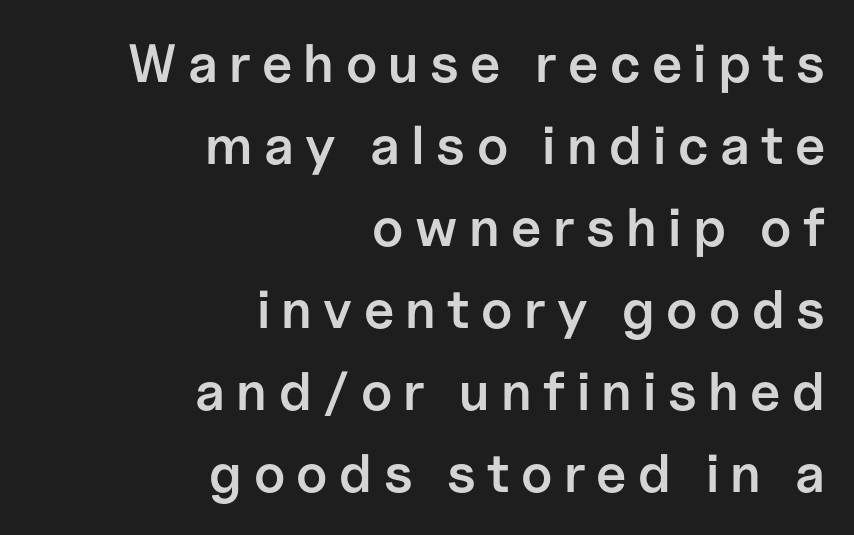
Regular leading. Emphasis by weight is partial: semibold. The string is rendered with underlining switched off. Notice how the stems are strictly vertical — no italics here. The line texture is sparse and dotted thanks to wide tracking.
